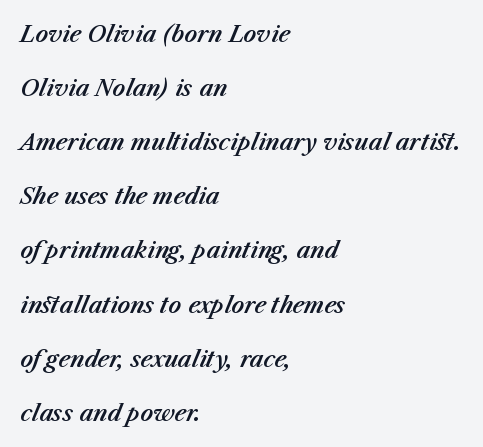
The image shows 22 px text type, italic (leaning right); set left-aligned, loose line spacing (2.46x), normal letter spacing, not underlined.
